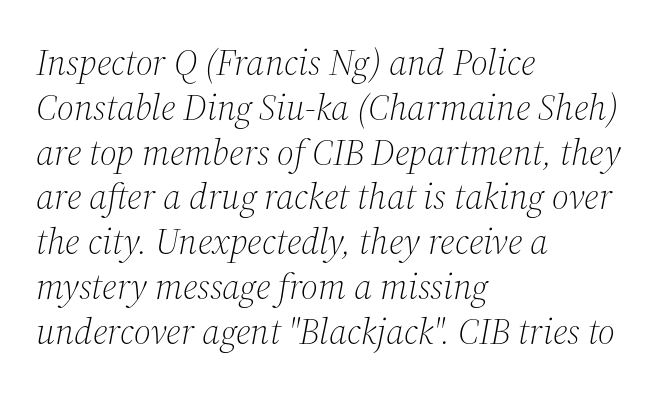
Q: Is the text bold? A: No.
Q: Is the text italic (slanted)? A: Yes, it leans right by about 12 degrees.
Q: Is the typeface a serif or a sans-serif typeface? A: Serif.
Q: Is the text underlined? A: No.
Q: How is the paragraph aligned? A: Left-aligned.
Q: Is the spacing between letters normal or unusually wide? A: Normal.
Q: Width (condensed, normal, or wide)? A: Normal.
Q: Stroke contrast? A: Medium.
Q: x-height? A: Medium.
Q: Monospaced? A: No.
